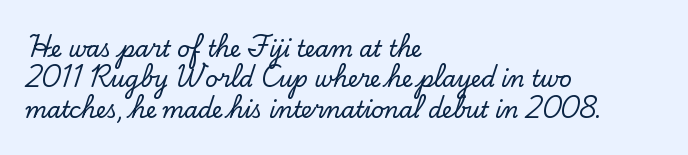
{"underline": "no", "align": "left", "line_spacing": "normal", "line_spacing_ratio": 1.38, "letter_spacing": "normal", "letter_spacing_em": 0.0, "glyph_px": 22}
